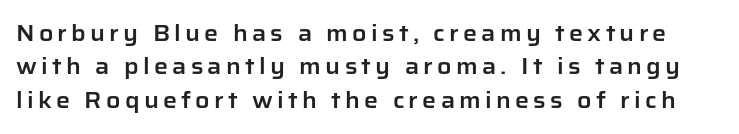
Q: Is the text italic (slanted)? A: No, it is upright.
Q: Is the text underlined? A: No.
Q: Is the spacing between lines tight, normal or loose? A: Normal.
